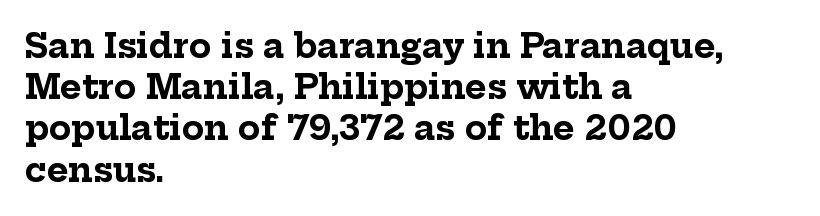
{"serif": "yes", "italic": "no", "bold": "yes", "weight": "bold", "width": "normal", "stroke_contrast": "low", "x_height": "medium", "monospaced": "no", "underline": "no", "align": "left", "line_spacing": "normal", "line_spacing_ratio": 1.25, "letter_spacing": "normal", "letter_spacing_em": 0.0, "glyph_px": 33}
